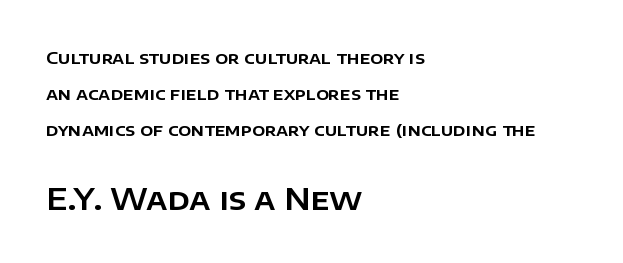
The image shows 30 px sans-serif type, upright; set left-aligned, loose line spacing (2.13x), normal letter spacing, not underlined; the second (bottom) block is 1.76x larger; low stroke contrast and a large x-height.
